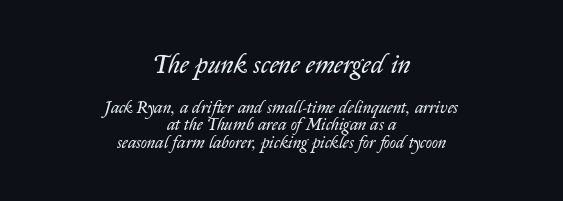
Q: Is the text bold? A: No.
Q: Is the text italic (slanted)? A: Yes, it leans right by about 14 degrees.
Q: Is the text underlined? A: No.
Q: How is the paragraph aligned? A: Centered.
Q: Is the spacing between letters normal or unusually wide? A: Normal.
Q: Is the spacing between lines tight, normal or loose? A: Tight.
Q: Which block of text is set in a larger size, the first (top) or the second (bottom)? A: The first (top) one.
